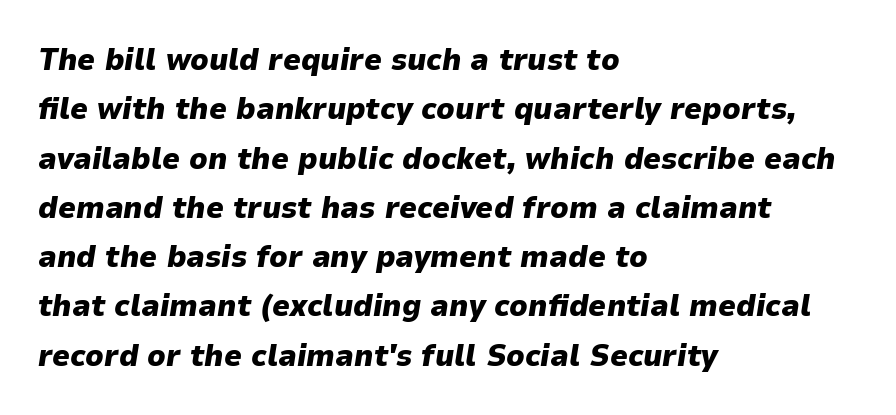
You could not count columns in this text — the font is proportionally spaced. Plain, unruled lines of type. Look at the stroke-to-counter ratio: heavy, a bold. Honestly, the letter spacing is just normal — you wouldn't notice it.
